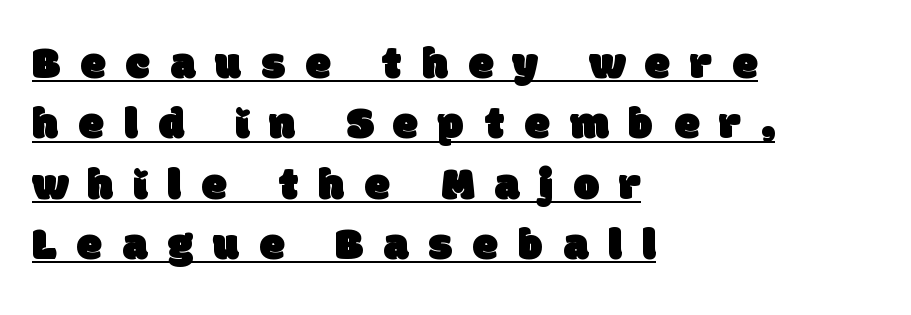
Q: Is the typeface a serif or a sans-serif typeface? A: Sans-serif.
Q: Is the text underlined? A: Yes.
Q: How is the paragraph aligned? A: Left-aligned.
Q: Is the spacing between letters normal or unusually wide? A: Unusually wide.
Q: Is the spacing between lines tight, normal or loose? A: Normal.
Q: Width (condensed, normal, or wide)? A: Normal.
Q: Stroke contrast? A: Low.
Q: x-height? A: Large.
Q: Monospaced? A: No.
